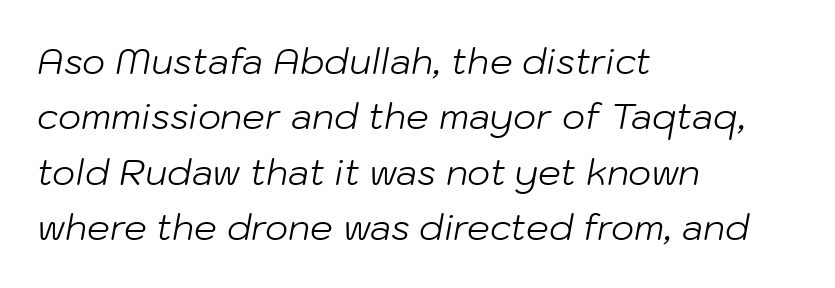
The rendering uses natural spacing where letterforms have individual widths. Nothing unusual about the tracking: characters are spaced as the font intends. Summary of weight: not heavy and not bold. Italic? Definitely — the glyphs are oblique. The paragraph has a hard left edge and a soft right edge. The glyphs are unaccompanied by any horizontal stroke below them.
